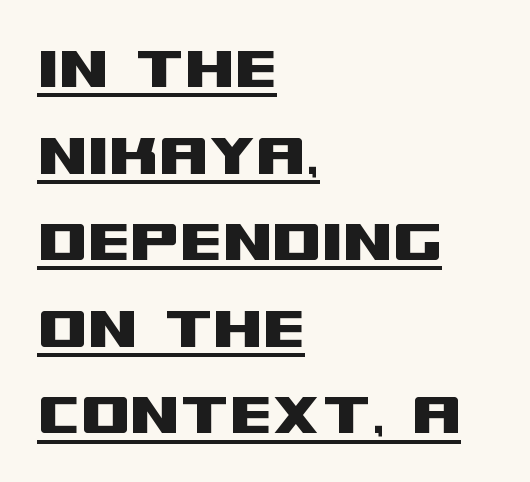
The letters carry no serifs — their stems end cleanly without finishing strokes. Short note: letters normally spaced. What decoration does the sample have? An underline. A typesetter would mark this as roman, not italic. A student would call this left alignment; a typographer would say flush left, rag right. Do the characters align in a grid? No, the font is proportional.
